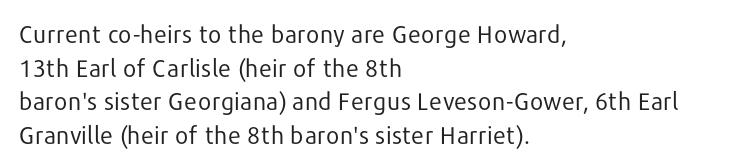
{"italic": "no", "bold": "no", "underline": "no", "align": "left", "line_spacing": "normal", "line_spacing_ratio": 1.4, "letter_spacing": "normal", "letter_spacing_em": 0.0, "glyph_px": 24}
